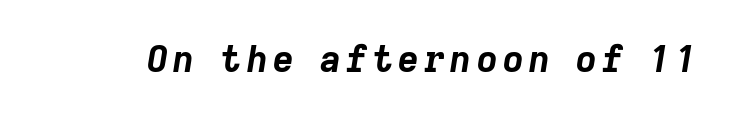
Q: Is the text bold? A: Yes.
Q: Is the text italic (slanted)? A: Yes, it leans right by about 9 degrees.
Q: Is the text underlined? A: No.
Q: Width (condensed, normal, or wide)? A: Normal.
Q: Stroke contrast? A: Low.
Q: x-height? A: Medium.
Q: Monospaced? A: No.
